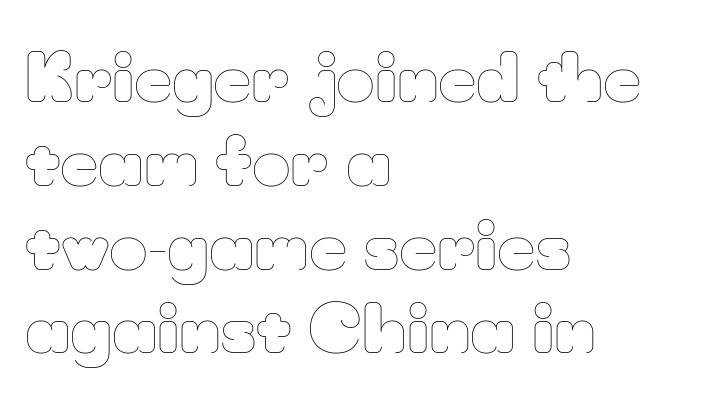
Q: Is the text bold? A: No.
Q: Is the text italic (slanted)? A: No, it is upright.
Q: Is the text underlined? A: No.
Q: How is the paragraph aligned? A: Left-aligned.
Q: Is the spacing between letters normal or unusually wide? A: Normal.
Q: Is the spacing between lines tight, normal or loose? A: Normal.
Q: Width (condensed, normal, or wide)? A: Normal.
Q: Stroke contrast? A: Low.
Q: x-height? A: Small.
Q: Monospaced? A: No.
